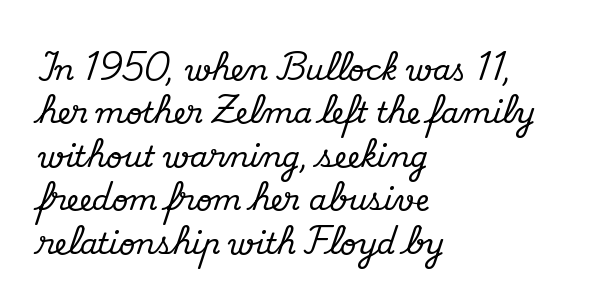
The image shows 29 px serif type; set left-aligned, normal line spacing (1.5x), normal letter spacing, not underlined; medium stroke contrast and a small x-height.
